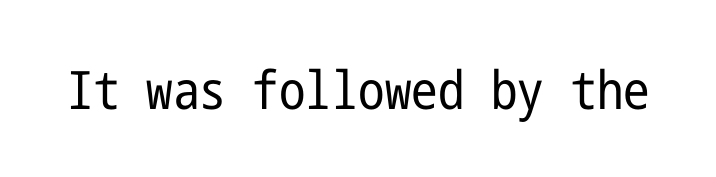
Q: Is the text bold? A: No.
Q: Is the text italic (slanted)? A: No, it is upright.
Q: Is the typeface a serif or a sans-serif typeface? A: Sans-serif.
Q: Is the text underlined? A: No.
Q: Is the spacing between letters normal or unusually wide? A: Normal.
Q: Width (condensed, normal, or wide)? A: Condensed.
Q: Stroke contrast? A: Low.
Q: x-height? A: Medium.
